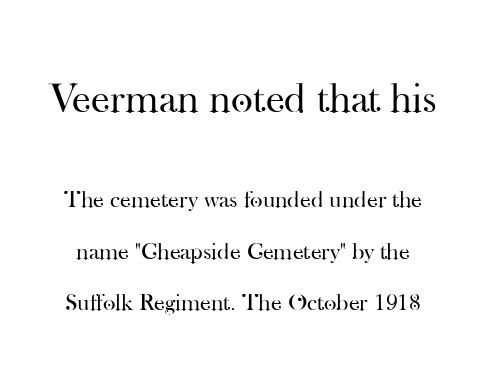
The emphasis by scale lands on block number one, above. Ordinary non-slanted type is in use. No word sits above an underline. The letterforms sit at book weight or below. Here the glyphs are tracked normally, forming tight word shapes. This sample has the flowing, uneven cadence of proportional lettering.
